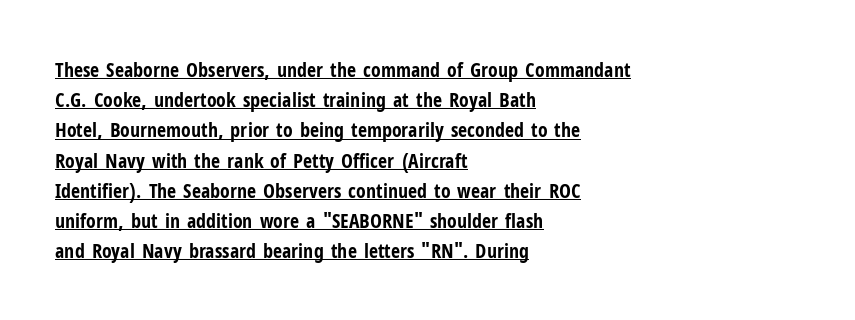
Q: Is the text bold? A: Yes.
Q: Is the text italic (slanted)? A: No, it is upright.
Q: Is the text underlined? A: Yes.
Q: How is the paragraph aligned? A: Left-aligned.
Q: Is the spacing between letters normal or unusually wide? A: Normal.
Q: Is the spacing between lines tight, normal or loose? A: Normal.
